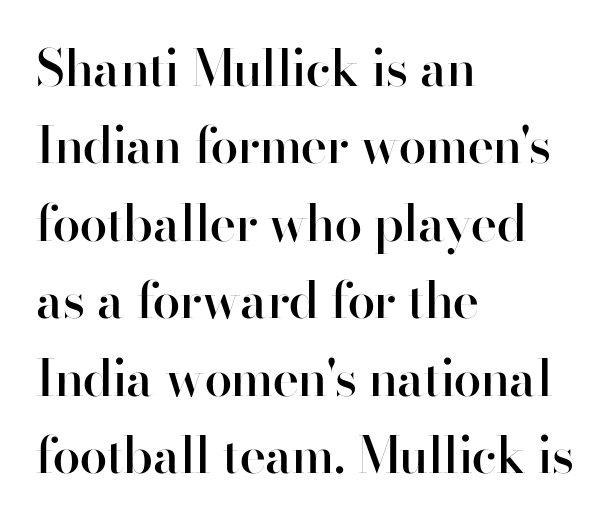
The tracking reads as untouched default to a designer's eye. The typography opts for an upright posture over an oblique one. The baseline area is clear. Caption: multi-line text, flush left, ragged right. The typesetting leans somewhat heavy: a semibold. Unlike a traditional serif, this face leaves its strokes unadorned.
